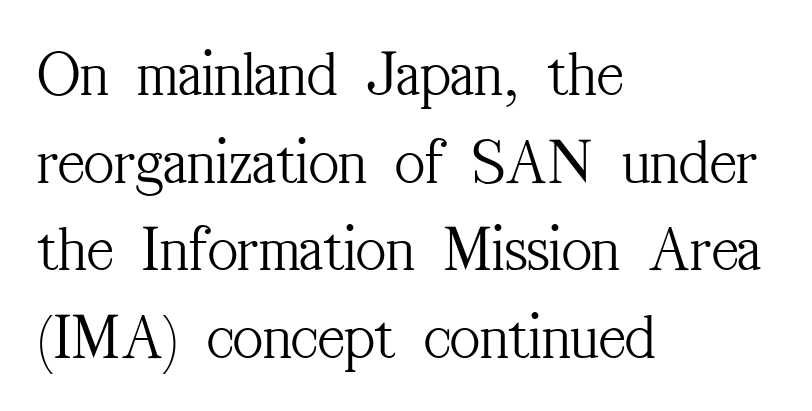
Students, observe: this is what conventionally led text looks like. Is the letter spacing exaggerated? No — it looks like the ordinary default. Descenders hang freely into open space. This sample has the flowing, uneven cadence of proportional lettering.
